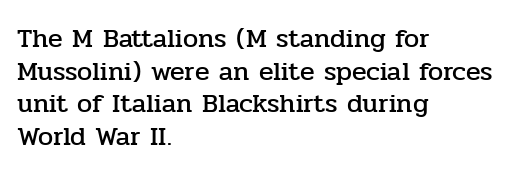
The image shows 27 px text type, upright; set left-aligned, line spacing 1.21x, normal letter spacing, not underlined.
